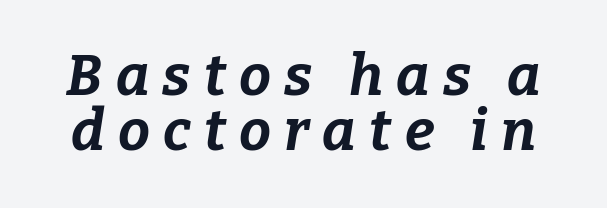
{"italic": "yes", "lean": "right", "slant_degrees": 9, "bold": "yes", "weight": "bold", "width": "normal", "stroke_contrast": "low", "x_height": "medium", "monospaced": "no", "underline": "no", "line_spacing": "tight", "line_spacing_ratio": 0.97, "letter_spacing": "wide", "letter_spacing_em": 0.23, "glyph_px": 57}
